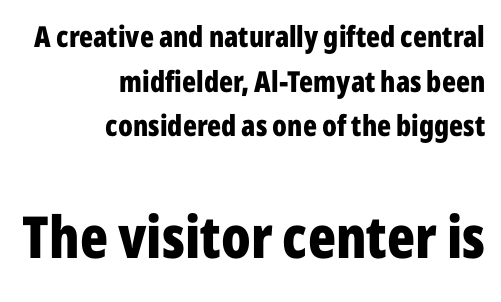
The image shows 58 px bold, condensed sans-serif type, upright; set right-aligned, normal line spacing (1.54x), normal letter spacing, not underlined; the second (bottom) block is 2.0x larger; low stroke contrast and a medium x-height.
